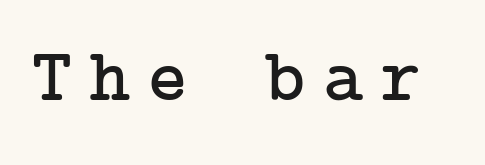
The image shows 76 px serif type, upright; set unusually wide letter spacing (+0.24 em), not underlined; low stroke contrast and a medium x-height.
